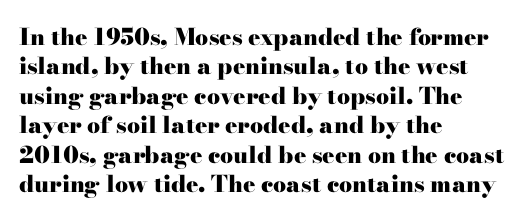
Q: Is the text bold? A: Yes.
Q: Is the text italic (slanted)? A: No, it is upright.
Q: Is the text underlined? A: No.
Q: How is the paragraph aligned? A: Left-aligned.
Q: Is the spacing between letters normal or unusually wide? A: Normal.
Q: Is the spacing between lines tight, normal or loose? A: Normal.
